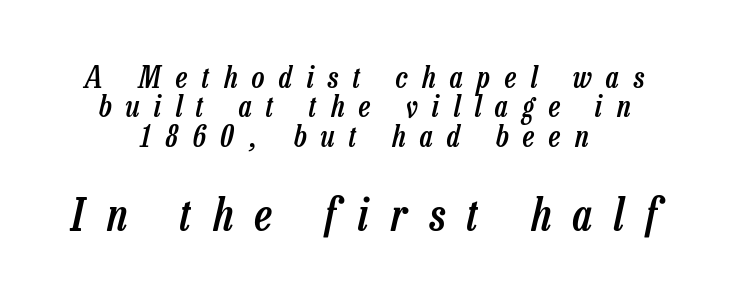
{"italic": "yes", "lean": "right", "slant_degrees": 13, "bold": "semi", "weight": "semibold", "width": "condensed", "stroke_contrast": "low", "x_height": "medium", "monospaced": "no", "underline": "no", "align": "center", "line_spacing": "tight", "line_spacing_ratio": 0.98, "letter_spacing": "wide", "letter_spacing_em": 0.49, "larger_block": "second", "size_ratio": 1.5, "glyph_px": 45}
